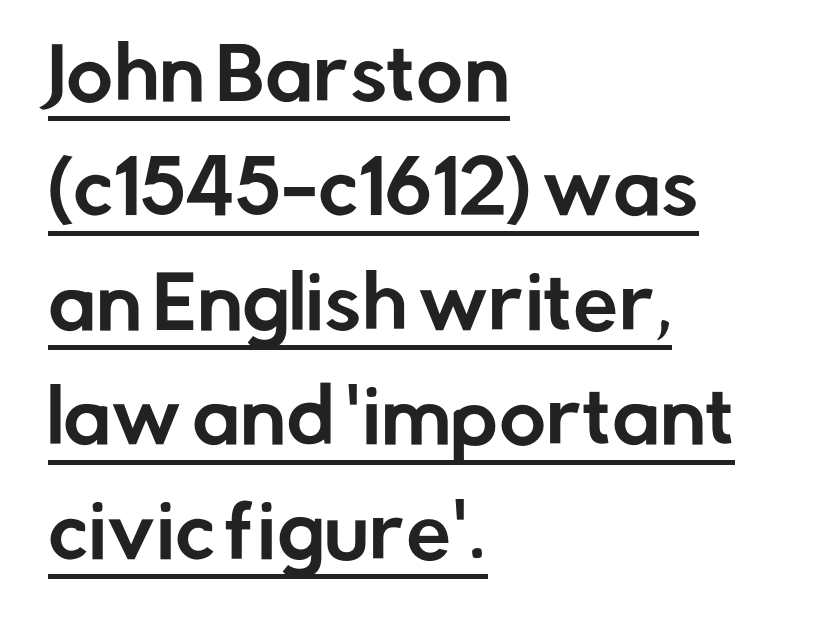
The text block is weighted toward the left margin, trailing off unevenly rightward. Evenly set lines give the paragraph a standard silhouette. No extra tracking has been applied to these lines. Varying glyph widths throughout — classic text-font behaviour. Students, observe the line beneath the letters — that is underlining.
